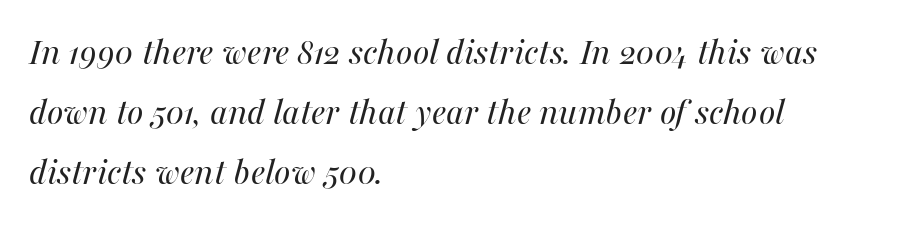
Here the designer chose a conventional face with non-uniform glyph widths. This sample uses an oblique cut, with every glyph tilted off the vertical. No word sits above an underline. Is the letter spacing exaggerated? No — it looks like the ordinary default. The letterforms sit at book weight or below. How would I describe the line gaps? Plain and ordinary.
